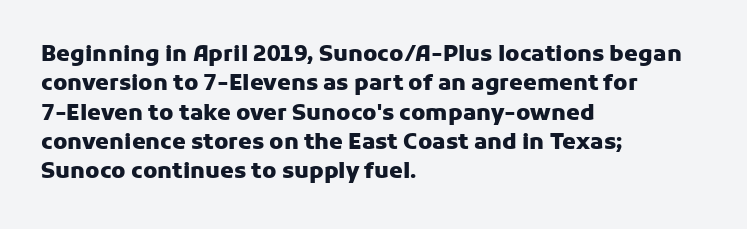
The image shows 22 px bold type, upright; set left-aligned, normal line spacing (1.33x), normal letter spacing, not underlined.
